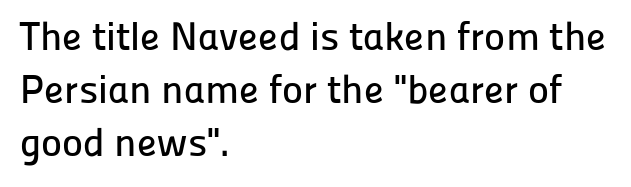
Q: Is the text italic (slanted)? A: No, it is upright.
Q: Is the typeface a serif or a sans-serif typeface? A: Sans-serif.
Q: Is the text underlined? A: No.
Q: How is the paragraph aligned? A: Left-aligned.
Q: Is the spacing between letters normal or unusually wide? A: Normal.
Q: Is the spacing between lines tight, normal or loose? A: Normal.
Q: Width (condensed, normal, or wide)? A: Normal.
Q: Stroke contrast? A: Low.
Q: x-height? A: Medium.
Q: Monospaced? A: No.
